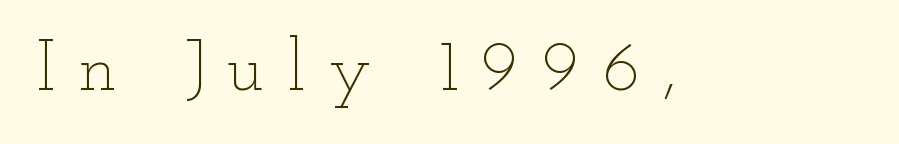
{"italic": "no", "bold": "no", "weight": "thin", "width": "wide", "stroke_contrast": "low", "x_height": "small", "monospaced": "no", "underline": "no", "letter_spacing": "wide", "letter_spacing_em": 0.32, "glyph_px": 72}
